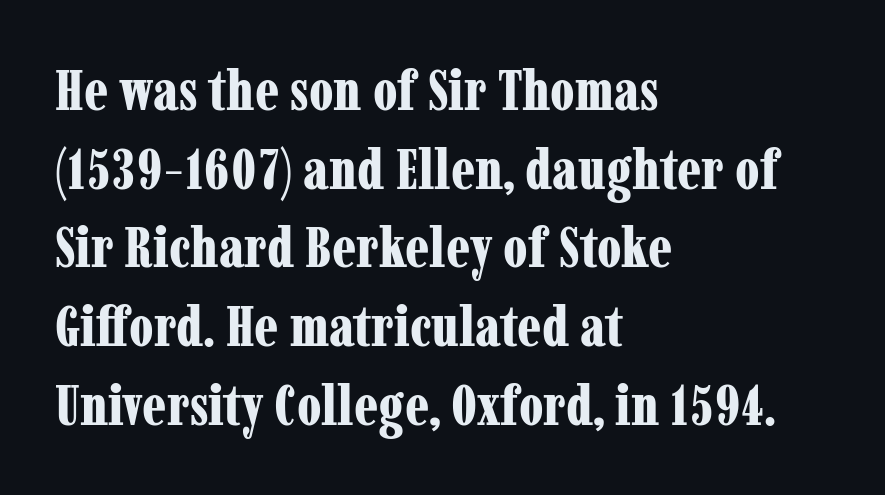
{"serif": "yes", "italic": "no", "bold": "yes", "weight": "bold", "width": "condensed", "stroke_contrast": "low", "x_height": "medium", "monospaced": "no", "underline": "no", "align": "left", "line_spacing": "normal", "line_spacing_ratio": 1.38, "letter_spacing": "normal", "letter_spacing_em": 0.0, "glyph_px": 57}
